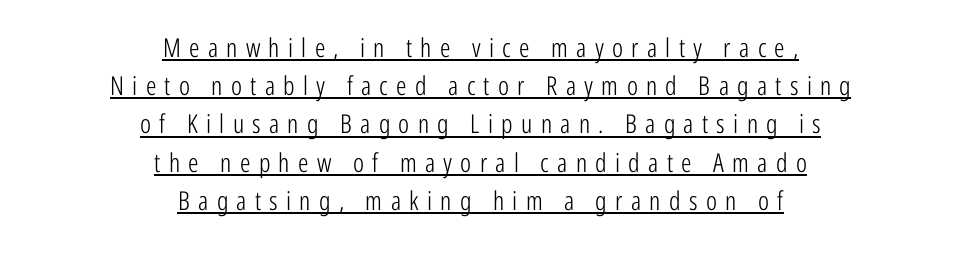
The image shows 26 px text type, upright; set centered, normal line spacing (1.47x), unusually wide letter spacing (+0.32 em), underlined.
